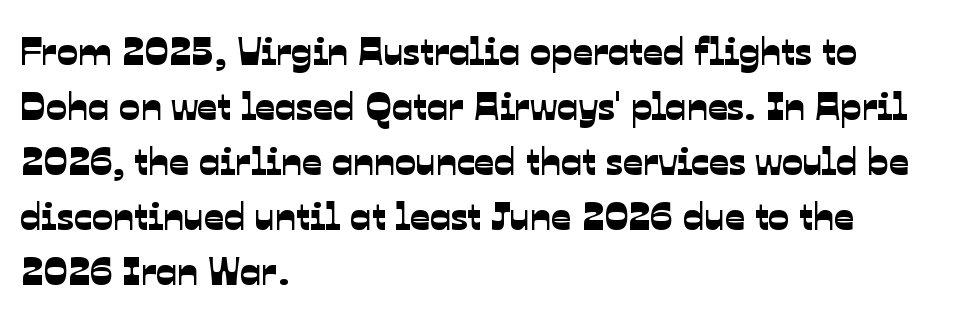
Looks like regular typesetting: each glyph gets only the width it needs. Standard letterfit; no display-style spreading of the glyphs. Line starts are locked; line ends wander. Compared with typical paragraphs, the rows here are spaced about the same. Nobody drew a line under any word here. Serifs: no, the terminals of the letterforms are clean.
